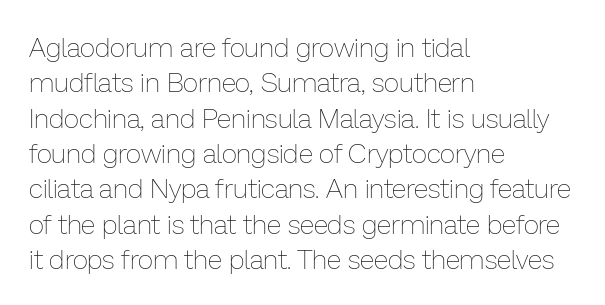
The image shows 27 px text type, upright; set left-aligned, normal line spacing (1.31x), normal letter spacing, not underlined.
